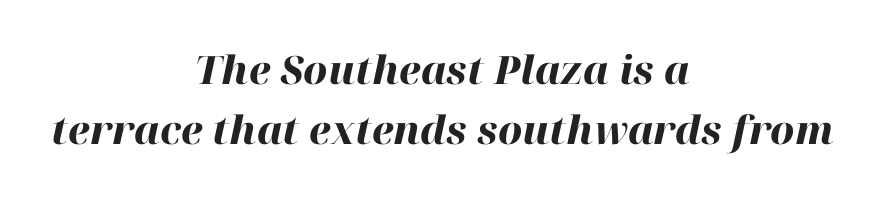
The image shows 39 px heavy type, italic (leaning right); set centered, normal line spacing (1.54x), normal letter spacing, not underlined; high stroke contrast and a medium x-height.
